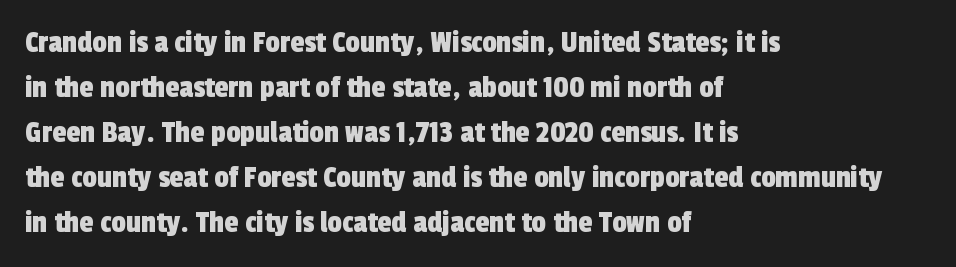
Proportional: the letters do not fall into vertical columns. Is this a sans? Yes — the strokes have no serifs. The rows are spaced the way most documents space them. Decoration check: the copy has no underline. Casual observation: everything's shoved over to the left.
